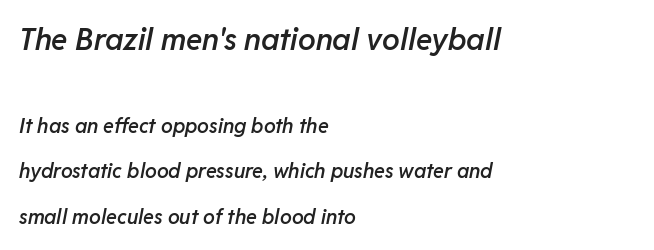
Only glyphs here, with clear space below each row. Size contrast runs from large at the top to small at the bottom. No extra tracking has been applied to these lines. This sample has the flowing, uneven cadence of proportional lettering. Which margin do the lines hug? The left one — the right edge is uneven. Each glyph is drawn with semibold strokes, heavier than normal yet not fully bold.
